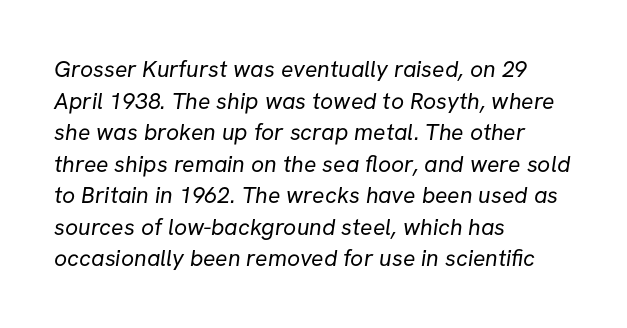
Q: Is the text bold? A: No.
Q: Is the text underlined? A: No.
Q: How is the paragraph aligned? A: Left-aligned.
Q: Is the spacing between letters normal or unusually wide? A: Normal.
Q: Is the spacing between lines tight, normal or loose? A: Normal.
